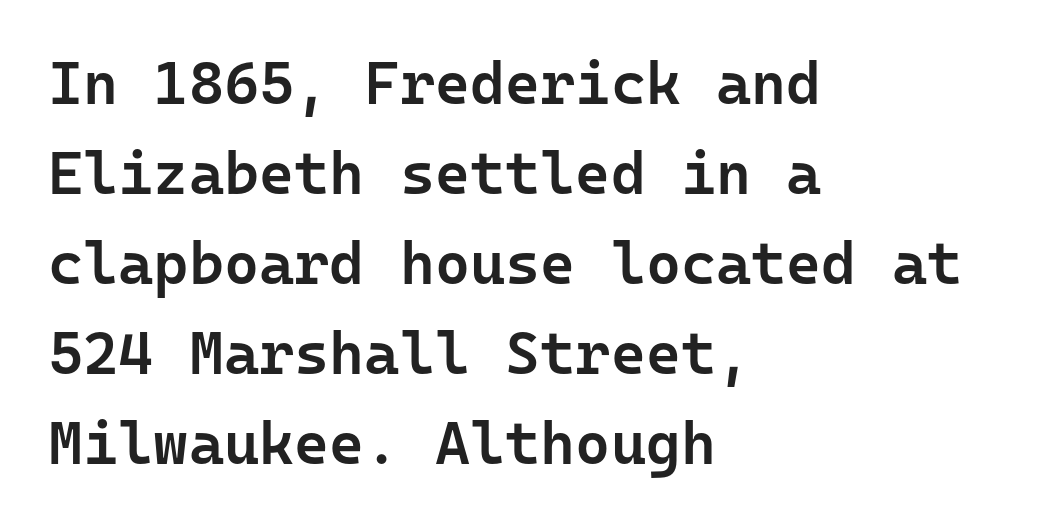
{"serif": "no", "italic": "no", "bold": "semi", "weight": "semibold", "width": "normal", "stroke_contrast": "low", "x_height": "medium", "monospaced": "yes", "underline": "no", "align": "left", "line_spacing": "normal", "line_spacing_ratio": 1.5, "letter_spacing": "normal", "letter_spacing_em": 0.0, "glyph_px": 60}
